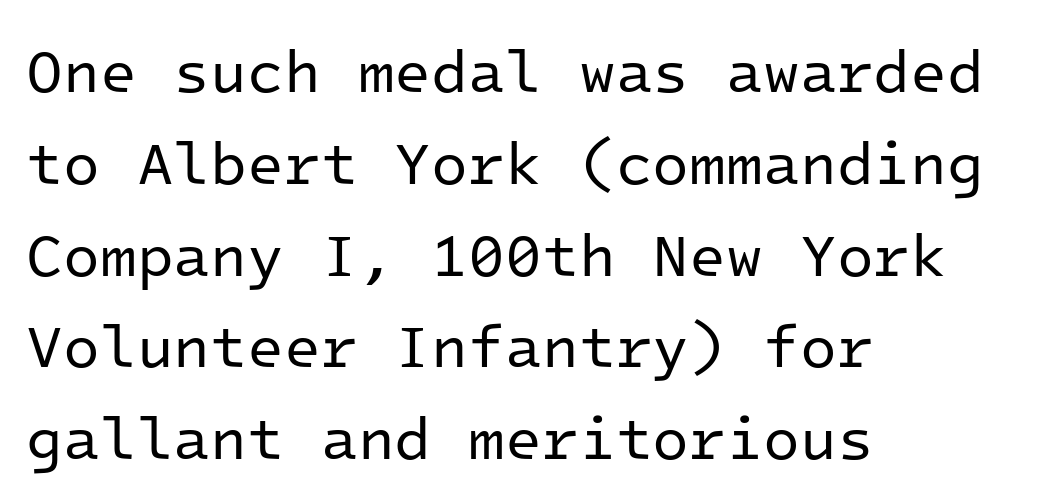
Q: Is the text bold? A: No.
Q: Is the text italic (slanted)? A: No, it is upright.
Q: Is the typeface a serif or a sans-serif typeface? A: Sans-serif.
Q: Is the text underlined? A: No.
Q: How is the paragraph aligned? A: Left-aligned.
Q: Is the spacing between letters normal or unusually wide? A: Normal.
Q: Is the spacing between lines tight, normal or loose? A: Normal.
Q: Width (condensed, normal, or wide)? A: Normal.
Q: Stroke contrast? A: Low.
Q: x-height? A: Medium.
Q: Monospaced? A: Yes.
